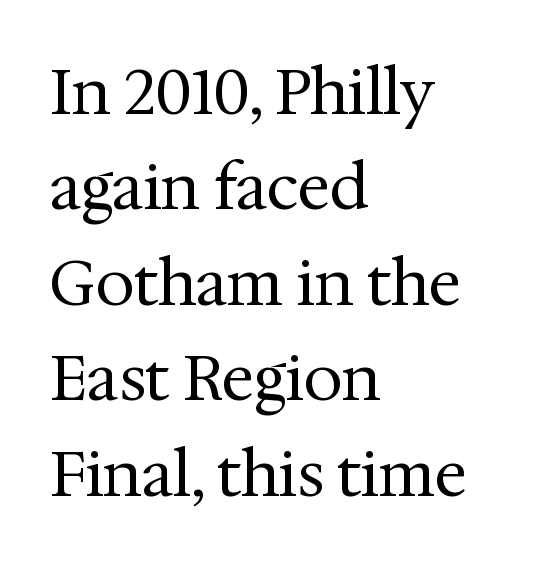
The image shows 62 px regular-weight serif type, upright; set left-aligned, normal line spacing (1.54x), normal letter spacing, not underlined; medium stroke contrast and a medium x-height.
